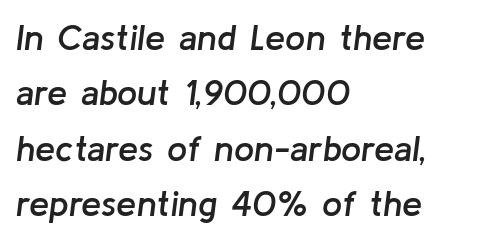
Q: Is the text bold? A: Semi-bold.
Q: Is the text italic (slanted)? A: Yes, it leans right by about 8 degrees.
Q: Is the text underlined? A: No.
Q: How is the paragraph aligned? A: Left-aligned.
Q: Is the spacing between letters normal or unusually wide? A: Normal.
Q: Is the spacing between lines tight, normal or loose? A: Normal.
Q: Width (condensed, normal, or wide)? A: Normal.
Q: Stroke contrast? A: Low.
Q: x-height? A: Medium.
Q: Monospaced? A: No.
